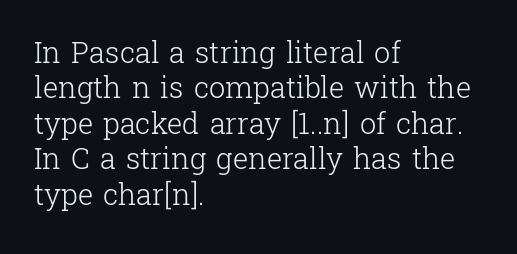
The weight would be labelled regular, book, light, or lighter still. Which margin do the lines hug? The left one — the right edge is uneven. You could call the tracking neutral — neither tight nor loose. Bare-footed words on every line.
